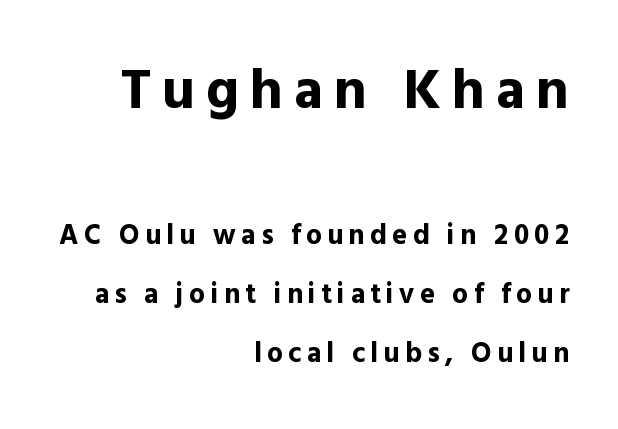
{"serif": "no", "italic": "no", "bold": "yes", "weight": "bold", "width": "normal", "x_height": "medium", "monospaced": "no", "underline": "no", "align": "right", "line_spacing": "loose", "line_spacing_ratio": 2.11, "larger_block": "first", "size_ratio": 2.04, "glyph_px": 57}
